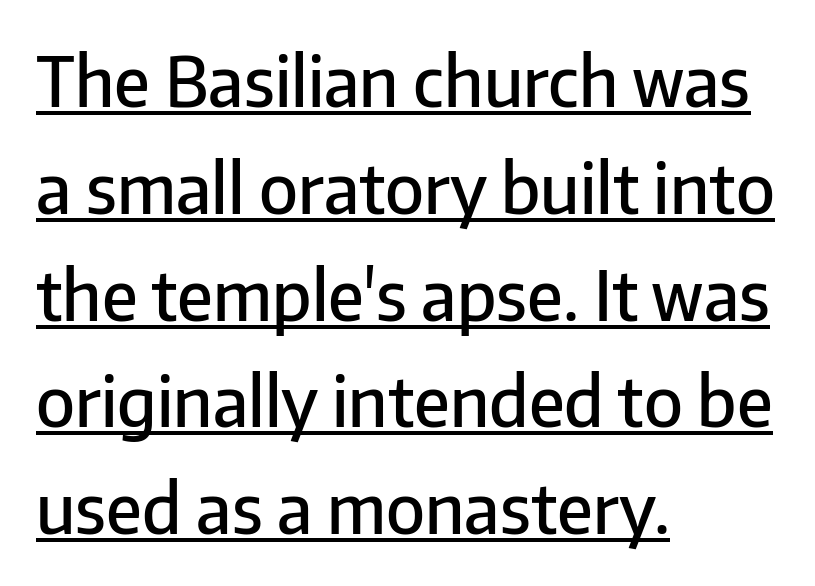
The image shows 68 px semibold sans-serif type, upright; set left-aligned, normal line spacing (1.57x), normal letter spacing, underlined; low stroke contrast and a medium x-height.
